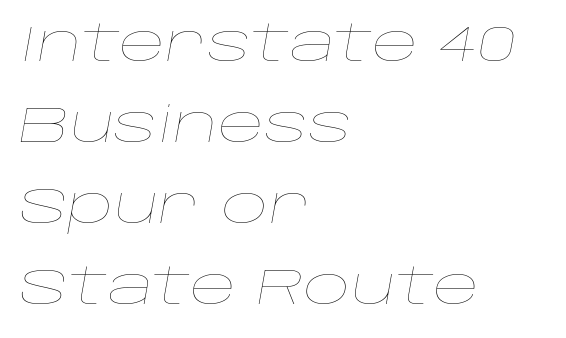
Inter-character spacing is left at the font's built-in metrics. Decoration check: the copy has no underline. A typesetter would call this proportional, since set widths differ per character. Quick note: italic.
